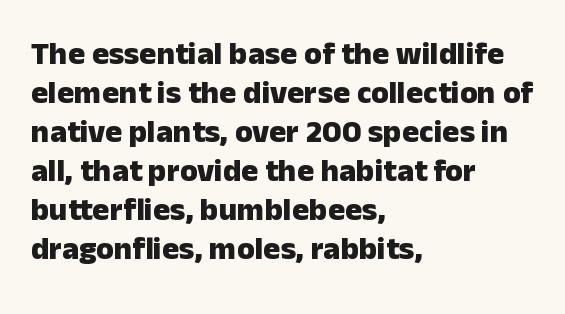
Here the designer chose a conventional face with non-uniform glyph widths. Tall strokes in this sample are plumb rather than angled. Underline: absent. Each letter's strokes conclude bluntly, with no projecting serifs. The horizontal fit of the characters is conventional and even. Set as a true bold cut, around the 700 mark.
